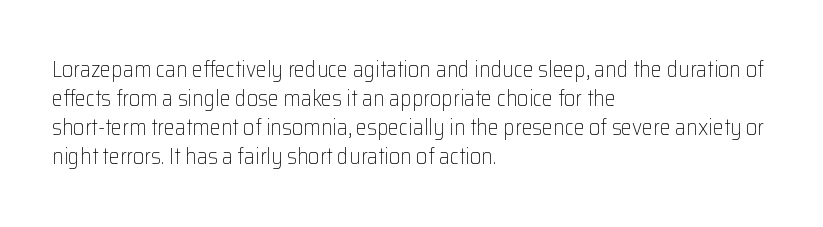
The image shows 22 px text type, upright; set left-aligned, normal line spacing (1.32x), normal letter spacing, not underlined.
